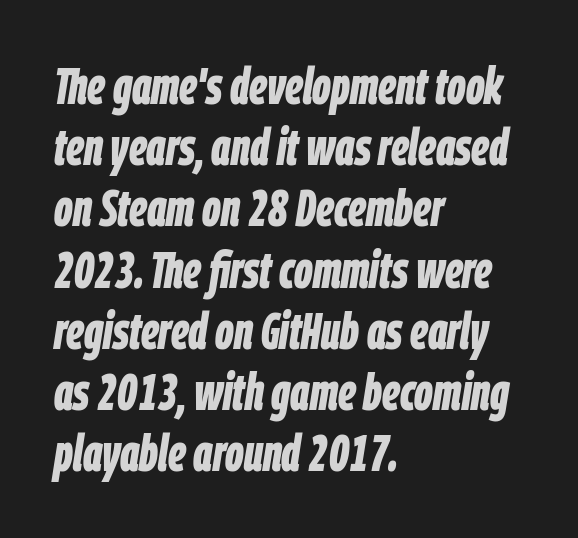
{"italic": "yes", "lean": "right", "slant_degrees": 9, "bold": "yes", "weight": "bold", "width": "condensed", "stroke_contrast": "low", "x_height": "large", "monospaced": "no", "underline": "no", "align": "left", "line_spacing_ratio": 1.2, "letter_spacing": "normal", "letter_spacing_em": 0.0, "glyph_px": 51}
